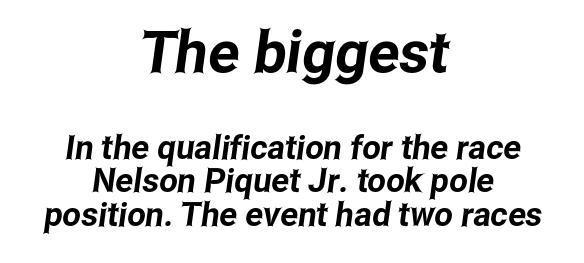
The image shows 58 px condensed sans-serif type; set centered, tight line spacing (1.02x), normal letter spacing, not underlined; the first (top) block is 1.76x larger; low stroke contrast and a medium x-height.
